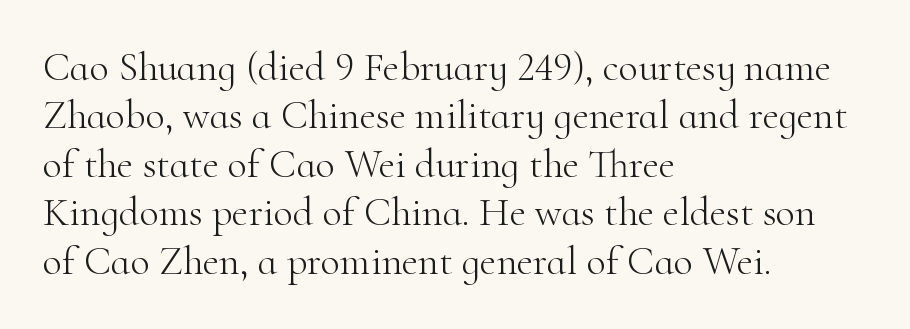
Is the block centered? No — it sits flush against the left margin. Words float on clear page, feet unadorned. Glyph-to-glyph distance matches everyday printed text. Every stem runs plumb, perpendicular to the baseline. Looks like regular typesetting: each glyph gets only the width it needs.
